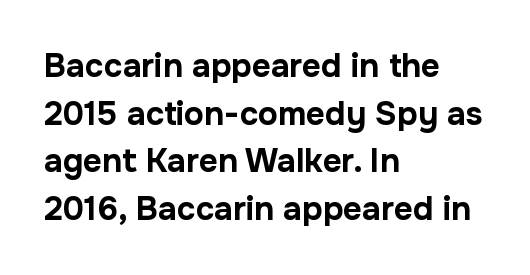
Varying glyph widths throughout — classic text-font behaviour. Each glyph is drawn with heavy, bold strokes. Is this a sans? Yes — the strokes have no serifs. The setting favours the left margin, as ordinary paragraphs usually do. The line-height multiplier appears to be the usual default. Every character sits straight up, as roman type does.
